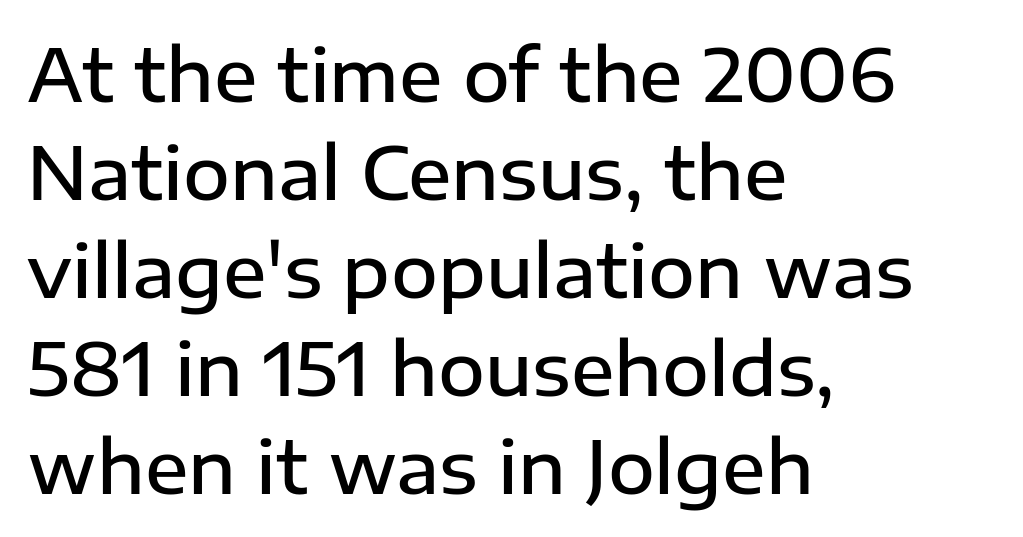
The image shows 72 px semibold sans-serif type, upright; set left-aligned, normal line spacing (1.36x), normal letter spacing, not underlined; low stroke contrast and a medium x-height.
